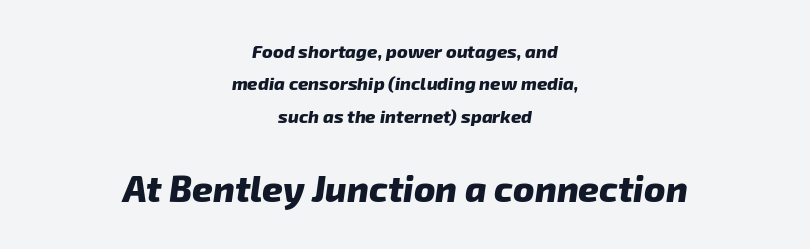
The image shows 36 px heavy sans-serif type; set centered, line spacing 1.8x, normal letter spacing, not underlined; the second (bottom) block is 2.0x larger; low stroke contrast and a medium x-height.
